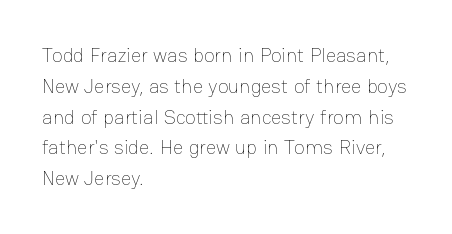
The image shows 20 px text type, upright; set left-aligned, normal line spacing (1.54x), normal letter spacing, not underlined.
